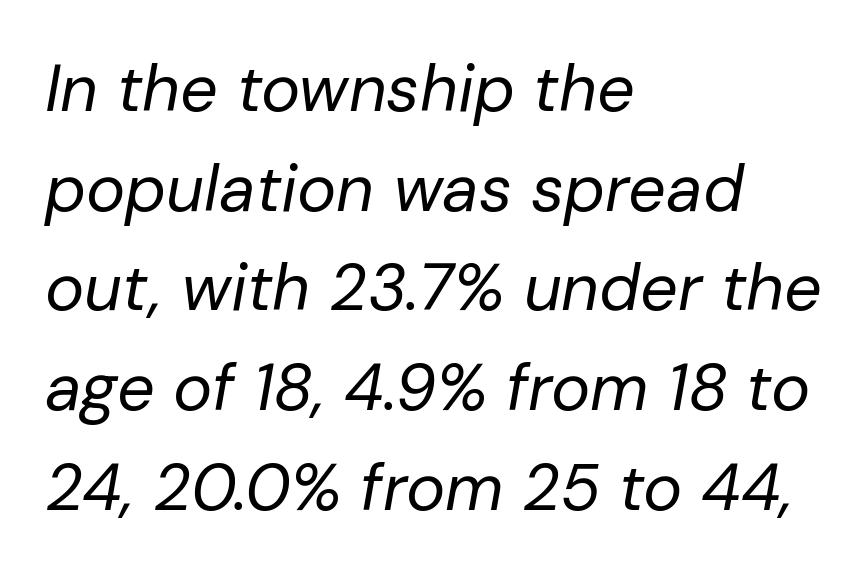
{"italic": "yes", "lean": "right", "slant_degrees": 10, "bold": "no", "weight": "regular", "width": "normal", "stroke_contrast": "low", "x_height": "medium", "monospaced": "no", "underline": "no", "align": "left", "line_spacing": "normal", "line_spacing_ratio": 1.51, "letter_spacing": "normal", "letter_spacing_em": 0.0, "glyph_px": 66}
